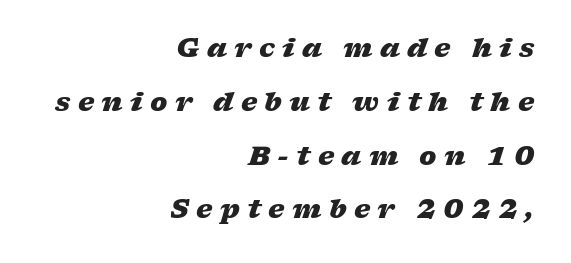
{"italic": "yes", "lean": "right", "slant_degrees": 17, "bold": "yes", "underline": "no", "align": "right", "line_spacing": "loose", "line_spacing_ratio": 2.07, "letter_spacing": "wide", "letter_spacing_em": 0.28, "glyph_px": 26}
